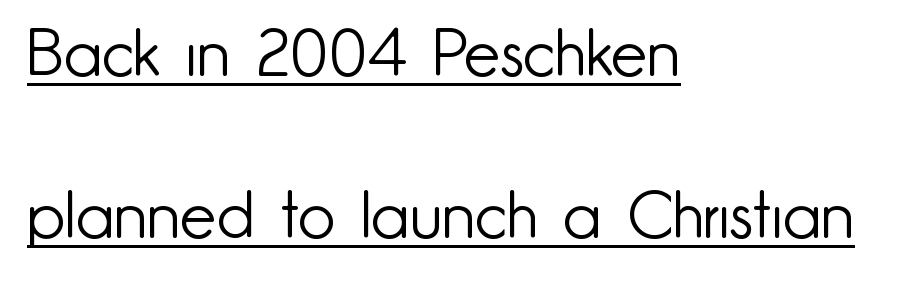
The image shows 65 px light sans-serif type, upright; set left-aligned, loose line spacing (2.49x), normal letter spacing, underlined; low stroke contrast and a small x-height.
